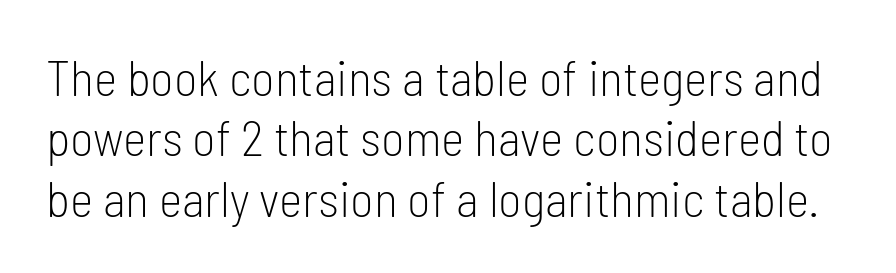
The image shows 50 px light, condensed sans-serif type, upright; set line spacing 1.21x, normal letter spacing, not underlined; low stroke contrast and a medium x-height.
